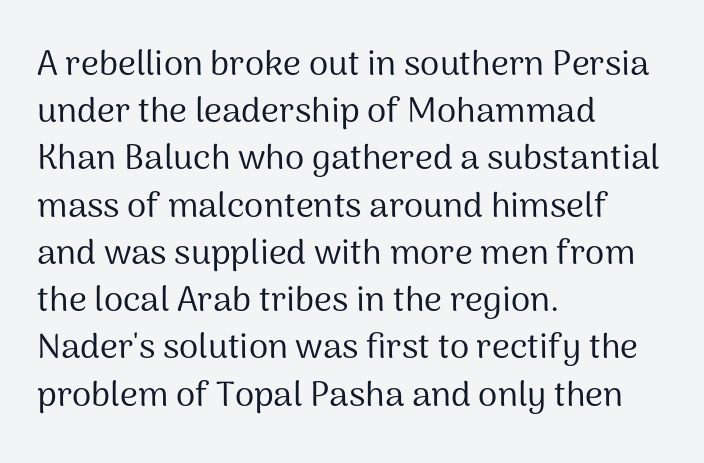
The image shows 35 px regular-weight sans-serif type, upright; set left-aligned, normal line spacing (1.35x), normal letter spacing, not underlined; medium stroke contrast and a medium x-height.
